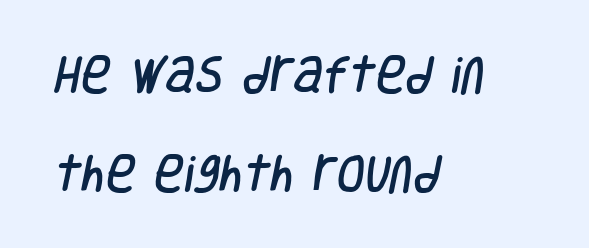
The designer dialed line spacing up above the default. Do the characters align in a grid? No, the font is proportional. Does the copy run flush right? No — it runs flush left. A bare baseline throughout the passage. Classification — sans serif. Between one letter and the next there's only the usual sliver of space.
